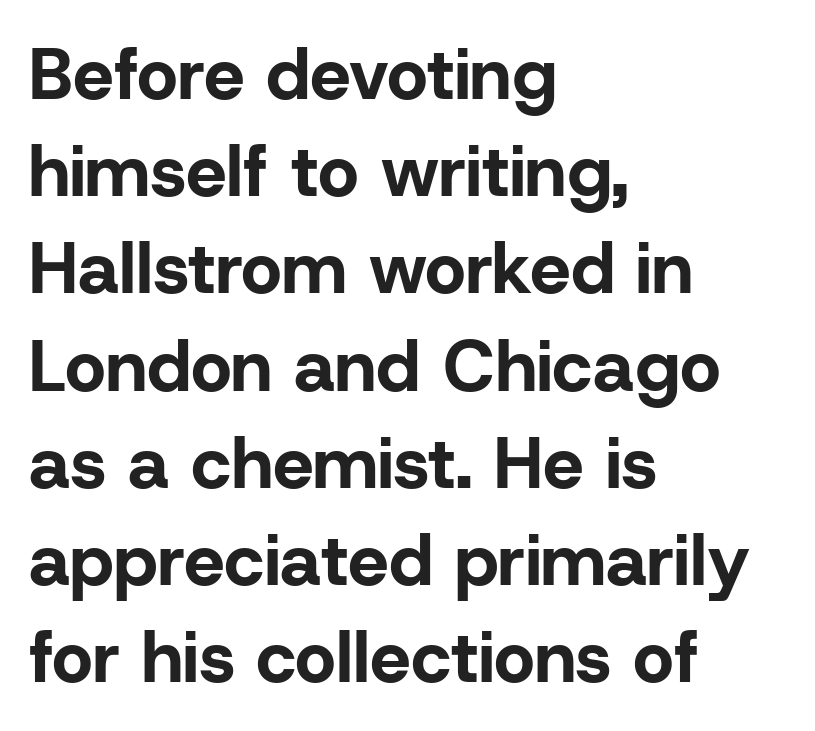
Is this a sans? Yes — the strokes have no serifs. The setting favours the left margin, as ordinary paragraphs usually do. Think of a printed novel: that variable character pitch is what you see here. Notice how thick the strokes are: this is what a full bold looks like. The typography opts for an upright posture over an oblique one. Unmarked baselines from the first word to the last.
